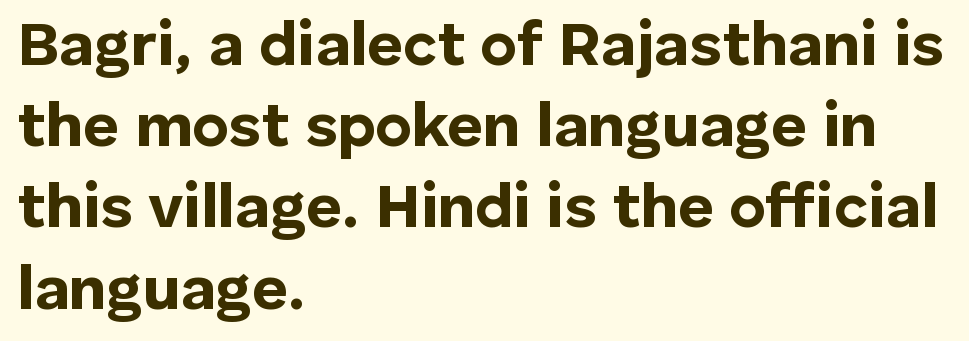
The image shows 62 px bold sans-serif type, upright; set left-aligned, normal line spacing (1.31x), normal letter spacing, not underlined; low stroke contrast and a medium x-height.
